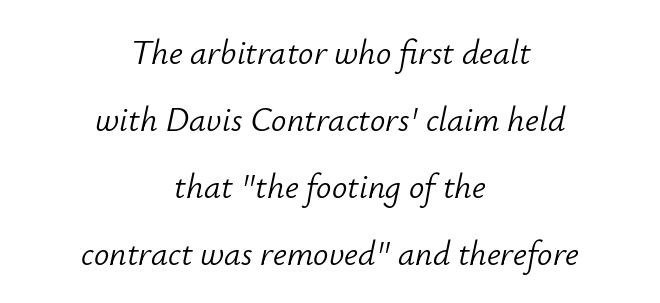
The image shows 34 px light type, italic (leaning right); set centered, loose line spacing (1.97x), normal letter spacing, not underlined; low stroke contrast and a small x-height.
